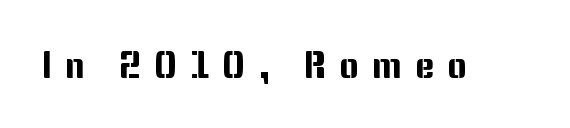
Q: Is the text italic (slanted)? A: No, it is upright.
Q: Is the typeface a serif or a sans-serif typeface? A: Sans-serif.
Q: Is the text underlined? A: No.
Q: Is the spacing between letters normal or unusually wide? A: Unusually wide.
Q: Width (condensed, normal, or wide)? A: Normal.
Q: Stroke contrast? A: Medium.
Q: x-height? A: Medium.
Q: Monospaced? A: No.
